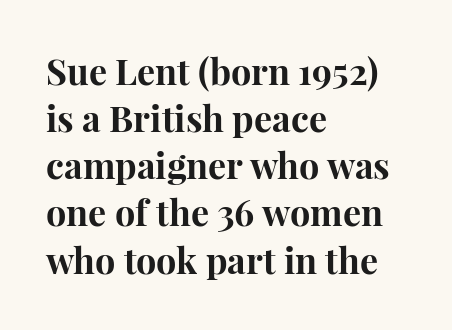
Q: Is the text bold? A: Yes.
Q: Is the text italic (slanted)? A: No, it is upright.
Q: Is the typeface a serif or a sans-serif typeface? A: Serif.
Q: Is the text underlined? A: No.
Q: How is the paragraph aligned? A: Left-aligned.
Q: Is the spacing between letters normal or unusually wide? A: Normal.
Q: Is the spacing between lines tight, normal or loose? A: Normal.
Q: Width (condensed, normal, or wide)? A: Normal.
Q: Stroke contrast? A: High.
Q: x-height? A: Medium.
Q: Monospaced? A: No.
